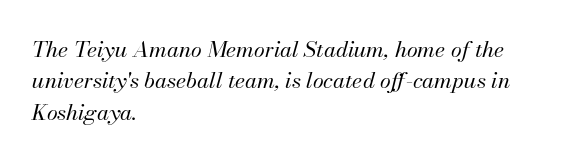
Students, note that the glyphs here touch the page at normal intervals. Vertical stems look standard width or narrower in stroke. Compared with a centered layout, this one pins lines to the left instead. Leading: standard.
